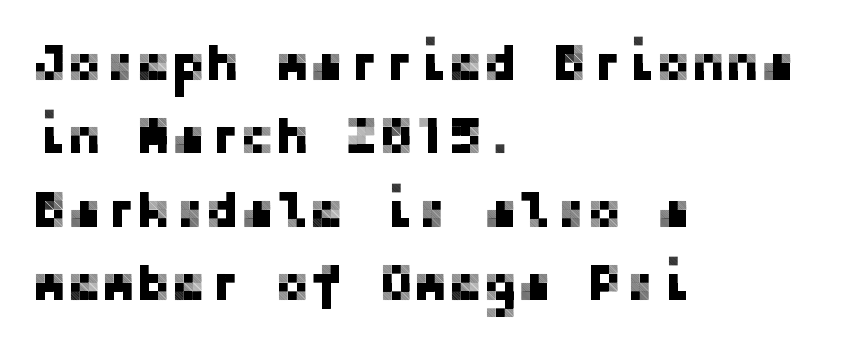
Q: Is the text italic (slanted)? A: No, it is upright.
Q: Is the typeface a serif or a sans-serif typeface? A: Sans-serif.
Q: Is the text underlined? A: No.
Q: How is the paragraph aligned? A: Left-aligned.
Q: Is the spacing between letters normal or unusually wide? A: Normal.
Q: Is the spacing between lines tight, normal or loose? A: Normal.
Q: Width (condensed, normal, or wide)? A: Normal.
Q: Stroke contrast? A: Low.
Q: x-height? A: Medium.
